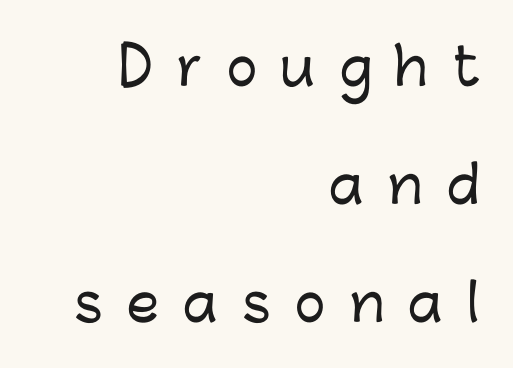
Is this a fixed-width face? No — the glyphs have proportional, varying widths. The type family on display is of the sans-serif kind. These lines have a slow, spaced-out rhythm from letter to letter. The space directly below the letters is spotless.
